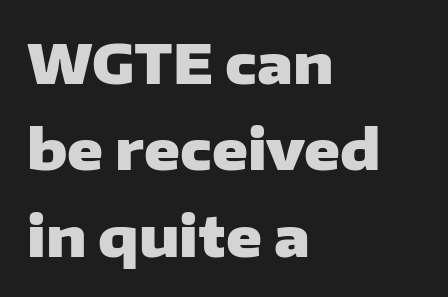
Q: Is the text bold? A: Yes.
Q: Is the text italic (slanted)? A: No, it is upright.
Q: Is the typeface a serif or a sans-serif typeface? A: Sans-serif.
Q: Is the text underlined? A: No.
Q: How is the paragraph aligned? A: Left-aligned.
Q: Is the spacing between letters normal or unusually wide? A: Normal.
Q: Is the spacing between lines tight, normal or loose? A: Normal.
Q: Width (condensed, normal, or wide)? A: Wide.
Q: Stroke contrast? A: Low.
Q: x-height? A: Medium.
Q: Monospaced? A: No.
